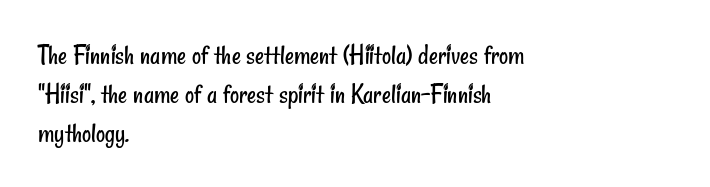
The image shows 28 px regular-weight, condensed sans-serif type; set left-aligned, normal line spacing (1.39x), normal letter spacing, not underlined; low stroke contrast and a small x-height.
